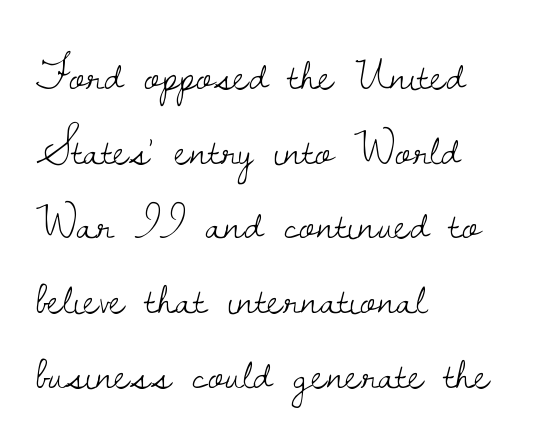
{"serif": "yes", "bold": "no", "weight": "light", "width": "normal", "stroke_contrast": "low", "x_height": "small", "monospaced": "no", "underline": "no", "align": "left", "line_spacing": "normal", "line_spacing_ratio": 1.59, "letter_spacing": "normal", "letter_spacing_em": 0.0, "glyph_px": 47}
